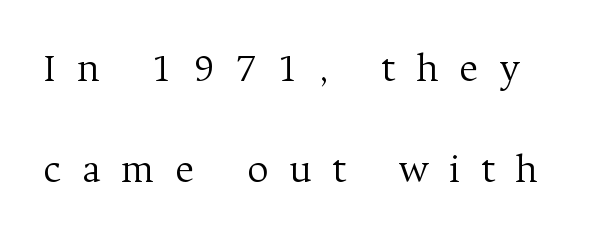
The face used here is proportionally spaced, like ordinary book or web type. Designer's note — italics off, roman on. Each stroke keeps to a modest, everyday thickness or less. The horizontal fit of the characters is loose and conspicuously gappy.
